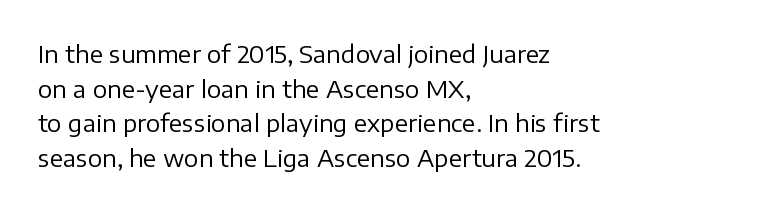
Regarding leading, the lines here are spaced in the standard way. The letters look calm and open, with moderate or lighter stems. Layout note: lines flush left. The rendering keeps characters at their native spacing. The lettering stays uniformly vertical, giving the passage a roman look. Underline: absent.
